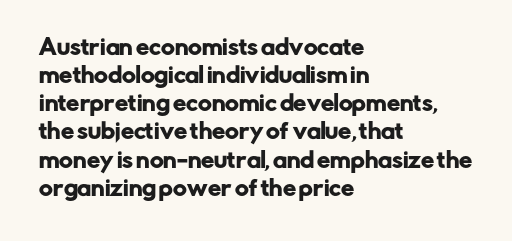
Q: Is the text italic (slanted)? A: No, it is upright.
Q: Is the text underlined? A: No.
Q: How is the paragraph aligned? A: Left-aligned.
Q: Is the spacing between letters normal or unusually wide? A: Normal.
Q: Is the spacing between lines tight, normal or loose? A: Normal.
